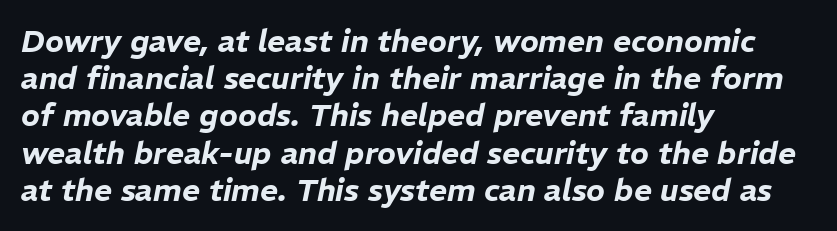
Quick note: italic. Proportional: the letters do not fall into vertical columns. Each line starts at the same left margin while the right side varies. Rule under the text: the space is simply empty. Standard letterfit; no display-style spreading of the glyphs.
